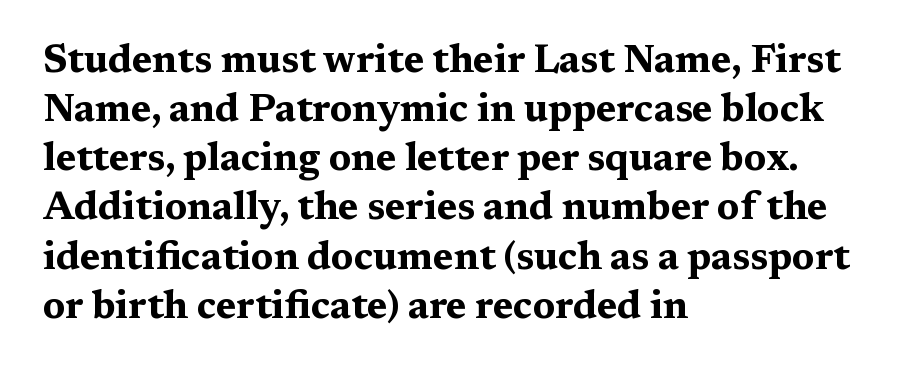
{"serif": "yes", "italic": "no", "bold": "yes", "weight": "bold", "width": "wide", "stroke_contrast": "medium", "x_height": "medium", "monospaced": "no", "underline": "no", "align": "left", "line_spacing": "normal", "line_spacing_ratio": 1.26, "letter_spacing": "normal", "letter_spacing_em": 0.0, "glyph_px": 39}
